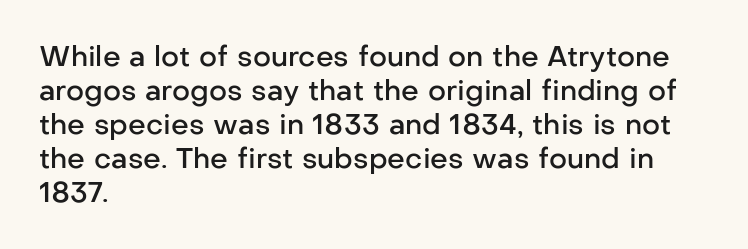
Q: Is the text bold? A: Semi-bold.
Q: Is the text italic (slanted)? A: No, it is upright.
Q: Is the typeface a serif or a sans-serif typeface? A: Sans-serif.
Q: Is the text underlined? A: No.
Q: How is the paragraph aligned? A: Left-aligned.
Q: Is the spacing between letters normal or unusually wide? A: Normal.
Q: Width (condensed, normal, or wide)? A: Normal.
Q: Stroke contrast? A: Low.
Q: x-height? A: Medium.
Q: Monospaced? A: No.
